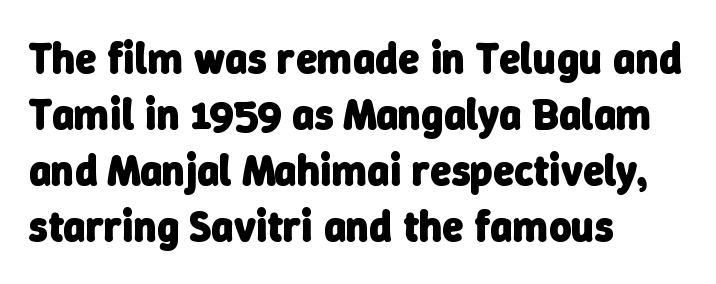
Q: Is the text bold? A: Yes.
Q: Is the typeface a serif or a sans-serif typeface? A: Sans-serif.
Q: Is the text underlined? A: No.
Q: How is the paragraph aligned? A: Left-aligned.
Q: Is the spacing between letters normal or unusually wide? A: Normal.
Q: Is the spacing between lines tight, normal or loose? A: Normal.
Q: Width (condensed, normal, or wide)? A: Normal.
Q: Stroke contrast? A: Low.
Q: x-height? A: Medium.
Q: Monospaced? A: No.
